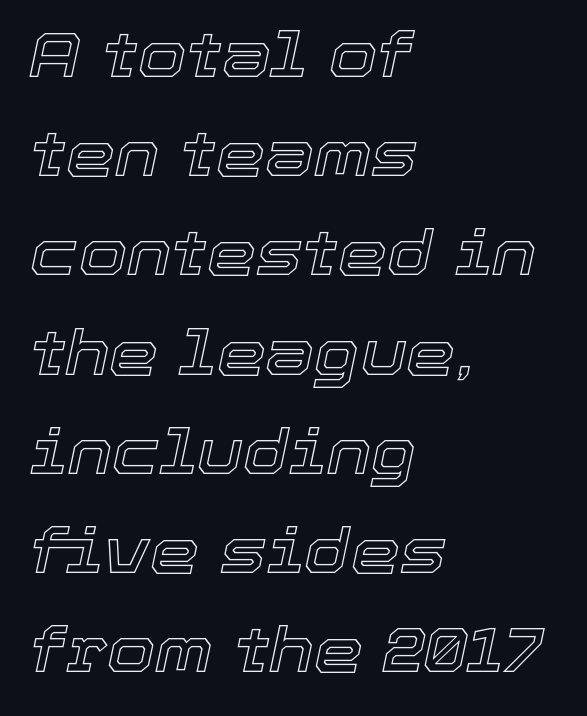
{"italic": "yes", "lean": "right", "slant_degrees": 12, "width": "normal", "x_height": "medium", "monospaced": "no", "underline": "no", "align": "left", "line_spacing": "normal", "line_spacing_ratio": 1.6, "letter_spacing": "normal", "letter_spacing_em": 0.0, "glyph_px": 62}
